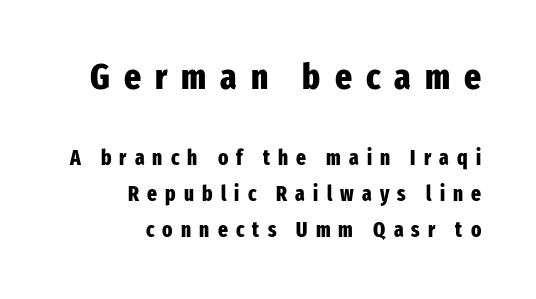
The image shows 36 px heavy, condensed sans-serif type, upright; set right-aligned, line spacing 1.71x, unusually wide letter spacing (+0.39 em), not underlined; the first (top) block is 1.71x larger; low stroke contrast and a medium x-height.
